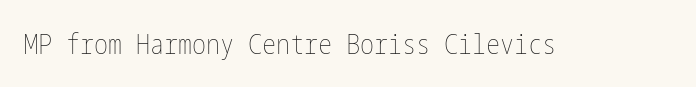
A bare baseline throughout the passage. The passage shown is not bold in any degree. The passage shown has conventional tracking throughout. A roman cut, with each character standing at attention.
